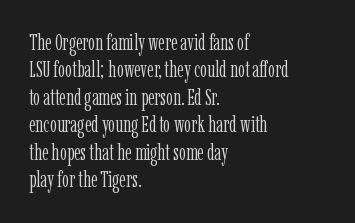
{"italic": "no", "bold": "no", "underline": "no", "align": "left", "line_spacing": "normal", "line_spacing_ratio": 1.25, "letter_spacing": "normal", "letter_spacing_em": 0.0, "glyph_px": 22}
